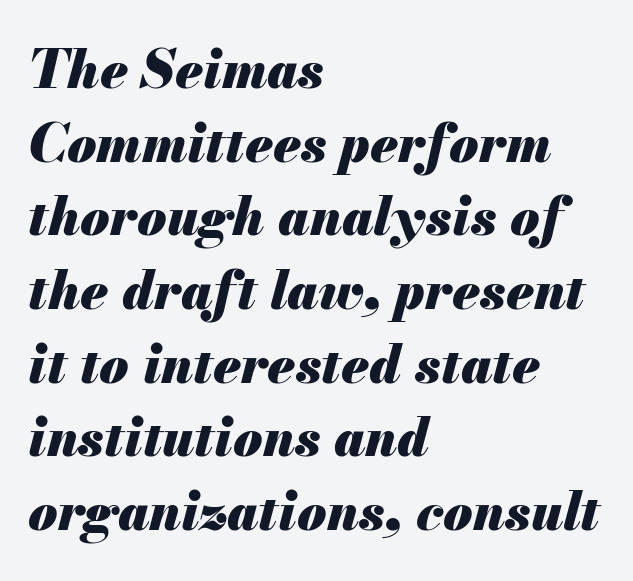
The image shows 53 px heavy type, italic (leaning right); set left-aligned, normal line spacing (1.39x), normal letter spacing, not underlined; medium stroke contrast and a small x-height.
